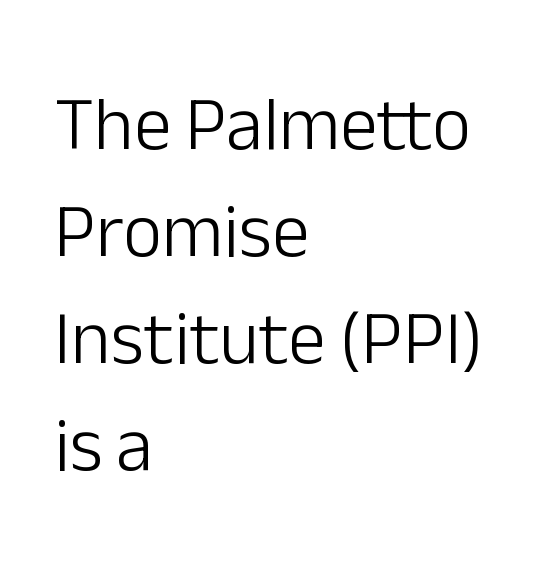
Q: Is the text bold? A: No.
Q: Is the text italic (slanted)? A: No, it is upright.
Q: Is the typeface a serif or a sans-serif typeface? A: Sans-serif.
Q: Is the text underlined? A: No.
Q: How is the paragraph aligned? A: Left-aligned.
Q: Is the spacing between letters normal or unusually wide? A: Normal.
Q: Is the spacing between lines tight, normal or loose? A: Normal.
Q: Width (condensed, normal, or wide)? A: Normal.
Q: Stroke contrast? A: Low.
Q: x-height? A: Medium.
Q: Monospaced? A: No.
